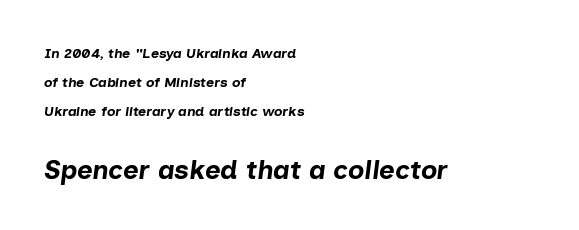
Q: Is the text bold? A: Yes.
Q: Is the text italic (slanted)? A: Yes, it leans right by about 7 degrees.
Q: Is the text underlined? A: No.
Q: How is the paragraph aligned? A: Left-aligned.
Q: Is the spacing between letters normal or unusually wide? A: Normal.
Q: Is the spacing between lines tight, normal or loose? A: Loose.
Q: Which block of text is set in a larger size, the first (top) or the second (bottom)? A: The second (bottom) one.
